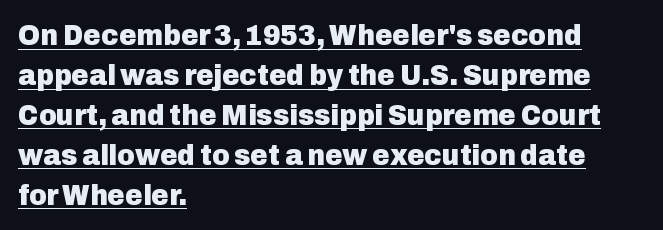
The image shows 30 px heavy sans-serif type, upright; set left-aligned, normal line spacing (1.33x), normal letter spacing, underlined; low stroke contrast and a medium x-height.
